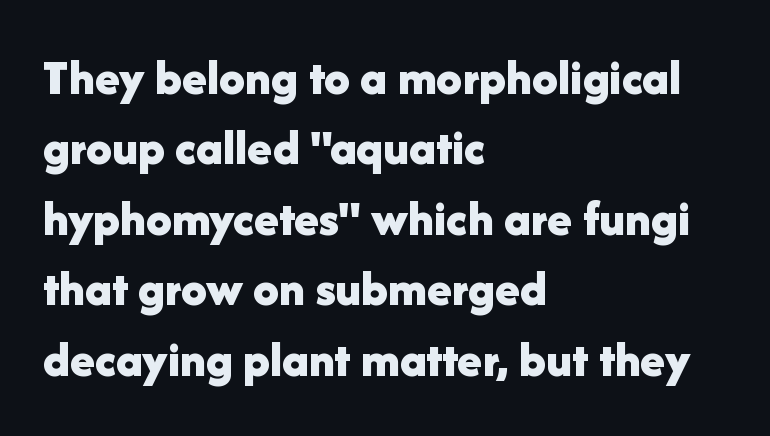
Chunky letters — that's bold for sure. You can tell from the bare stems that sans-serif type was used. Normally led — the rows are evenly, conventionally spaced. Does the lettering tilt? It doesn't — this is upright.
